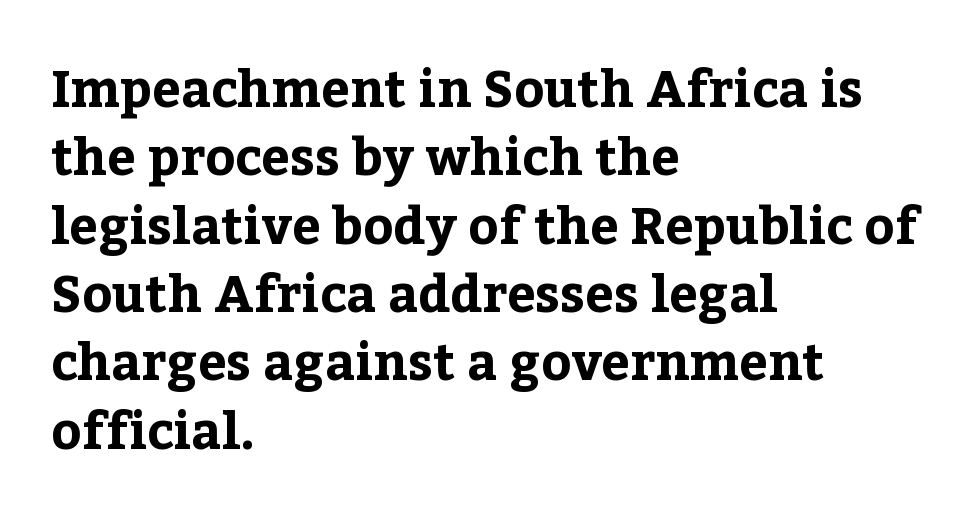
This rendering leaves character spacing at its baseline value. The area under the type is left untouched. Weight check: bold — yes, fully. The setting favours the left margin, as ordinary paragraphs usually do.
